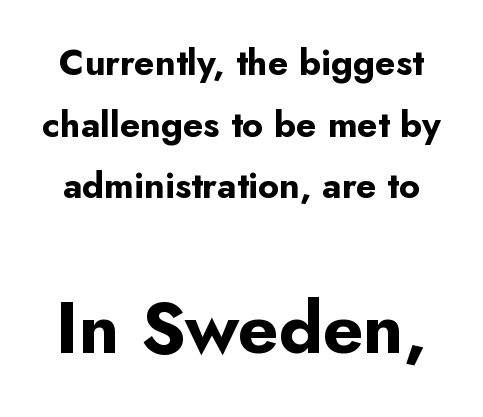
{"serif": "no", "italic": "no", "bold": "yes", "weight": "bold", "width": "normal", "stroke_contrast": "low", "x_height": "small", "monospaced": "no", "underline": "no", "line_spacing_ratio": 1.71, "letter_spacing": "normal", "letter_spacing_em": 0.0, "larger_block": "second", "size_ratio": 1.97, "glyph_px": 71}
